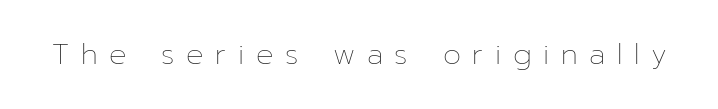
{"italic": "no", "bold": "no", "weight": "thin", "width": "normal", "stroke_contrast": "low", "x_height": "medium", "monospaced": "no", "underline": "no", "letter_spacing": "wide", "letter_spacing_em": 0.4, "glyph_px": 29}
